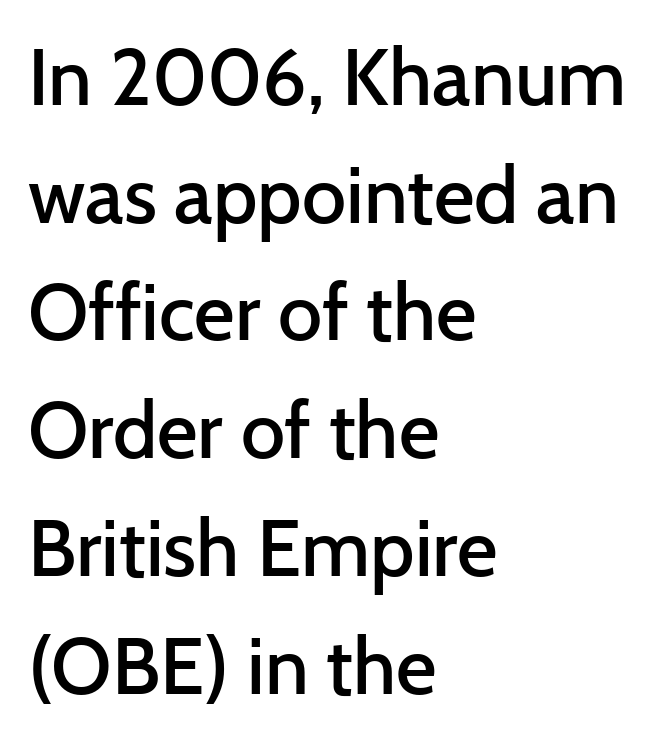
Q: Is the text bold? A: Semi-bold.
Q: Is the text italic (slanted)? A: No, it is upright.
Q: Is the typeface a serif or a sans-serif typeface? A: Sans-serif.
Q: Is the text underlined? A: No.
Q: How is the paragraph aligned? A: Left-aligned.
Q: Is the spacing between letters normal or unusually wide? A: Normal.
Q: Is the spacing between lines tight, normal or loose? A: Normal.
Q: Width (condensed, normal, or wide)? A: Normal.
Q: Stroke contrast? A: Low.
Q: x-height? A: Medium.
Q: Monospaced? A: No.
